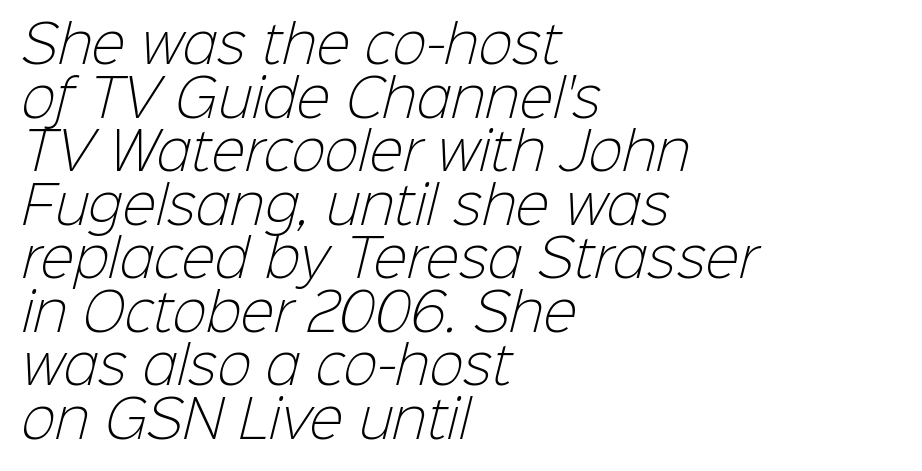
Q: Is the text bold? A: No.
Q: Is the typeface a serif or a sans-serif typeface? A: Sans-serif.
Q: Is the text underlined? A: No.
Q: How is the paragraph aligned? A: Left-aligned.
Q: Is the spacing between letters normal or unusually wide? A: Normal.
Q: Is the spacing between lines tight, normal or loose? A: Tight.
Q: Width (condensed, normal, or wide)? A: Normal.
Q: Stroke contrast? A: Low.
Q: x-height? A: Medium.
Q: Monospaced? A: No.
